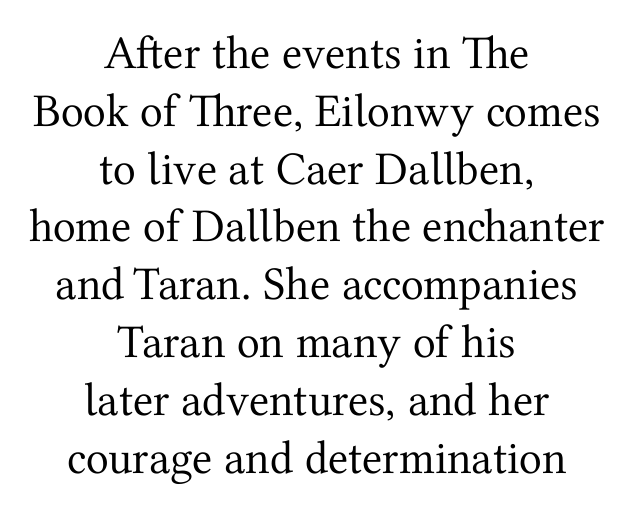
Do the characters align in a grid? No, the font is proportional. This is the regular roman posture of the typeface. Both edges are ragged and mirror each other, which tells us the setting is centered. You could call the tracking neutral — neither tight nor loose. The cut favours lightness, reaching ordinary text weight at its darkest.
